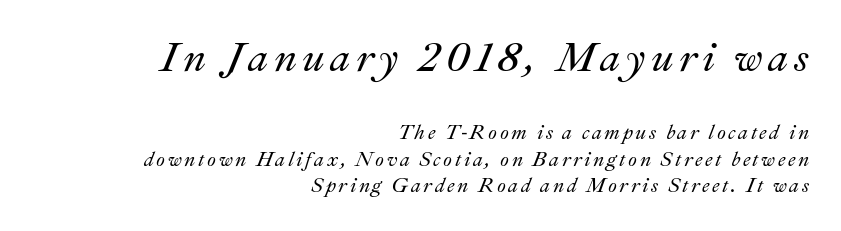
The image shows 41 px text type, italic (leaning right); set right-aligned, normal line spacing (1.34x), not underlined; the first (top) block is 2.05x larger; medium stroke contrast and a small x-height.
